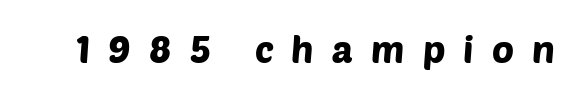
{"serif": "no", "width": "normal", "stroke_contrast": "low", "x_height": "large", "monospaced": "no", "underline": "no", "letter_spacing": "wide", "letter_spacing_em": 0.49, "glyph_px": 37}
